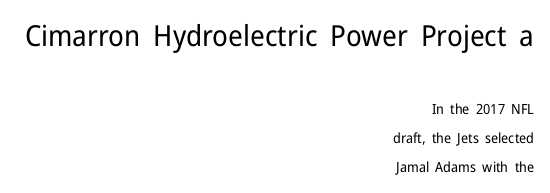
Q: Is the text bold? A: No.
Q: Is the text italic (slanted)? A: No, it is upright.
Q: Is the typeface a serif or a sans-serif typeface? A: Sans-serif.
Q: Is the text underlined? A: No.
Q: How is the paragraph aligned? A: Right-aligned.
Q: Is the spacing between letters normal or unusually wide? A: Normal.
Q: Is the spacing between lines tight, normal or loose? A: Loose.
Q: Which block of text is set in a larger size, the first (top) or the second (bottom)? A: The first (top) one.
Q: Width (condensed, normal, or wide)? A: Normal.
Q: Stroke contrast? A: Low.
Q: x-height? A: Medium.
Q: Monospaced? A: No.
